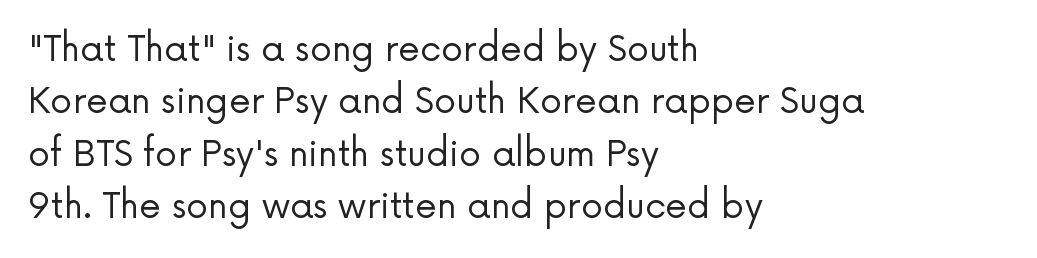
Q: Is the text bold? A: No.
Q: Is the text italic (slanted)? A: No, it is upright.
Q: Is the typeface a serif or a sans-serif typeface? A: Sans-serif.
Q: Is the text underlined? A: No.
Q: How is the paragraph aligned? A: Left-aligned.
Q: Is the spacing between letters normal or unusually wide? A: Normal.
Q: Is the spacing between lines tight, normal or loose? A: Normal.
Q: Width (condensed, normal, or wide)? A: Normal.
Q: Stroke contrast? A: Low.
Q: x-height? A: Medium.
Q: Monospaced? A: No.
